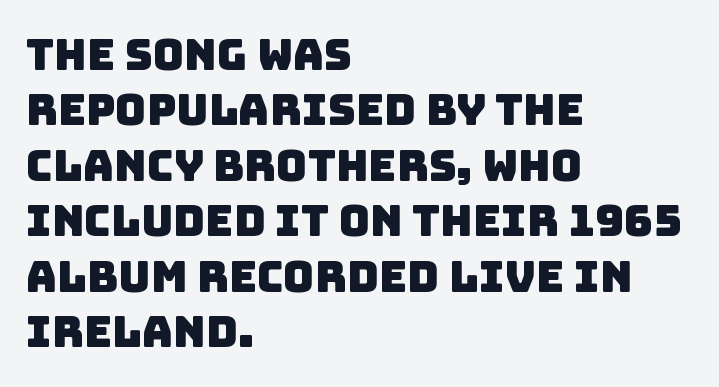
{"serif": "no", "width": "normal", "stroke_contrast": "low", "x_height": "large", "monospaced": "no", "underline": "no", "align": "left", "line_spacing": "normal", "line_spacing_ratio": 1.29, "letter_spacing": "normal", "letter_spacing_em": 0.0, "glyph_px": 43}
